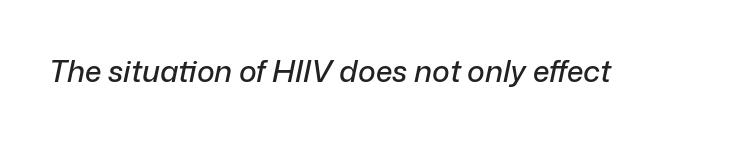
{"italic": "yes", "lean": "right", "slant_degrees": 12, "width": "normal", "stroke_contrast": "low", "x_height": "medium", "monospaced": "no", "underline": "no", "letter_spacing": "normal", "letter_spacing_em": 0.0, "glyph_px": 30}
